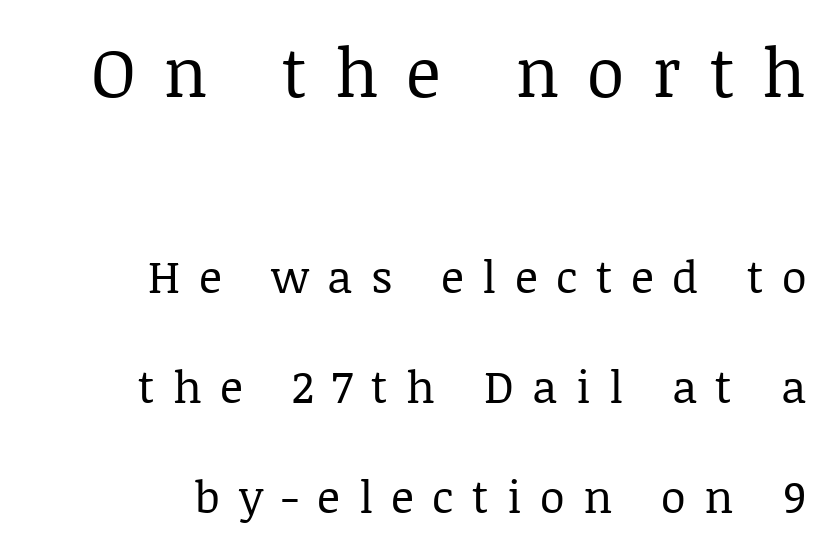
The image shows 68 px regular-weight serif type, upright; set right-aligned, loose line spacing (2.45x), unusually wide letter spacing (+0.41 em), not underlined; the first (top) block is 1.51x larger; low stroke contrast and a large x-height.
